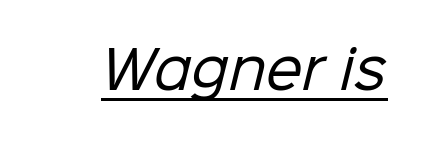
The characters are drawn with everyday or finer stroke widths. Compared with undecorated copy, this sample adds a rule below the words. The rendering uses natural spacing where letterforms have individual widths. Serif or sans? Sans — the stroke terminals are bare. Characters follow at the spacing the type designer built in.
